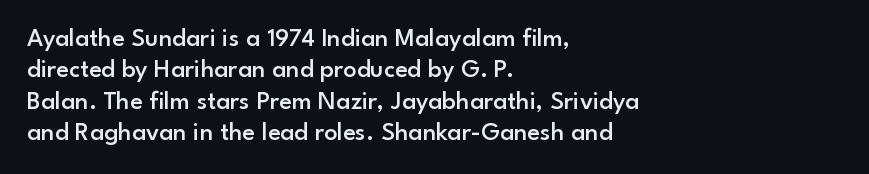
Q: Is the text bold? A: Semi-bold.
Q: Is the text italic (slanted)? A: No, it is upright.
Q: Is the text underlined? A: No.
Q: How is the paragraph aligned? A: Left-aligned.
Q: Is the spacing between letters normal or unusually wide? A: Normal.
